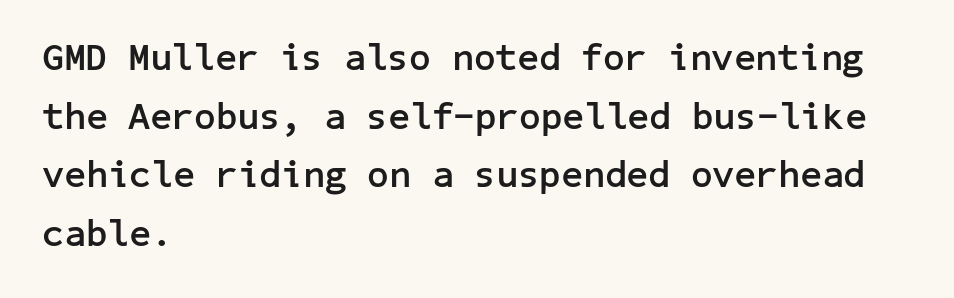
The image shows 38 px semibold sans-serif type, upright; set left-aligned, normal line spacing (1.54x), normal letter spacing, not underlined; low stroke contrast and a medium x-height.
